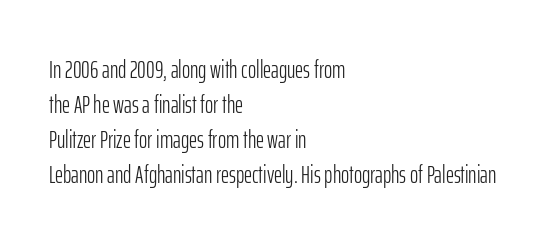
{"italic": "no", "bold": "no", "underline": "no", "align": "left", "line_spacing": "normal", "line_spacing_ratio": 1.4, "letter_spacing": "normal", "letter_spacing_em": 0.0, "glyph_px": 25}
